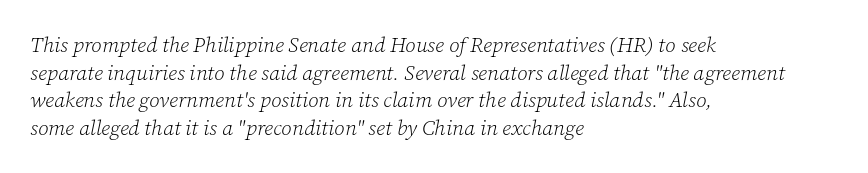
Notice how descenders clear the ascenders below comfortably — that's standard leading. The compositor pushed each line to the left boundary. Rule under the text: the space is simply empty. Slanted lettering throughout. Each stroke keeps to a modest, everyday thickness or less.
